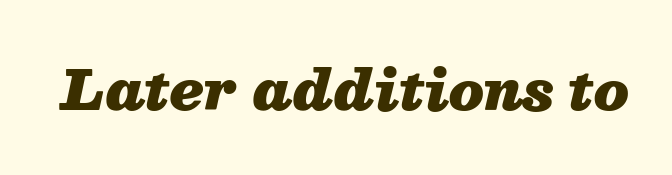
{"italic": "yes", "lean": "right", "slant_degrees": 13, "bold": "yes", "weight": "heavy", "width": "normal", "stroke_contrast": "medium", "x_height": "medium", "monospaced": "no", "underline": "no", "letter_spacing": "normal", "letter_spacing_em": 0.0, "glyph_px": 55}
